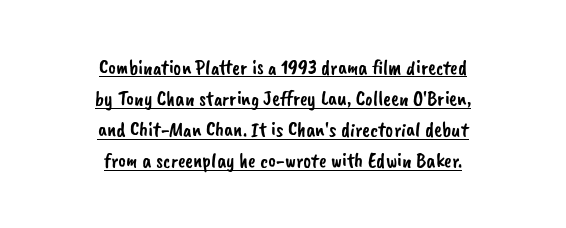
Casual observation: everything's sitting right in the middle. A baseline rule has been typeset under these characters. Students, observe: this is what conventionally led text looks like. Between one letter and the next there's only the usual sliver of space.
